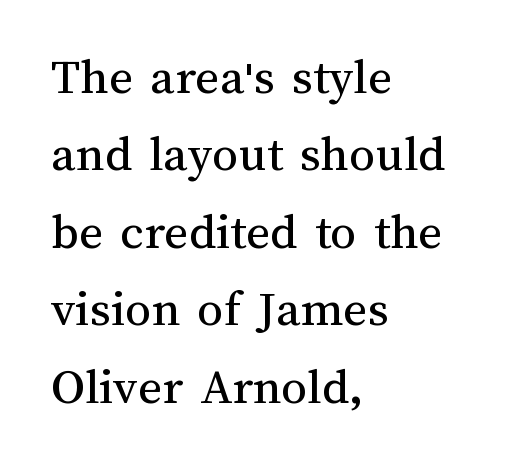
Default kerning and tracking; the words read as compact shapes. Rendered with straight, roman letterforms. The zone under the glyphs is completely vacant. One glance says typical: line gaps are just what's usual.
